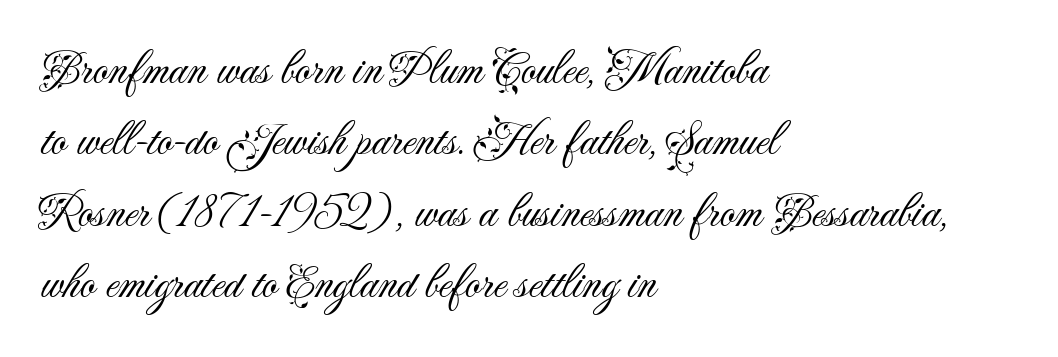
Q: Is the text bold? A: No.
Q: Is the text italic (slanted)? A: Yes.
Q: Is the typeface a serif or a sans-serif typeface? A: Sans-serif.
Q: Is the text underlined? A: No.
Q: How is the paragraph aligned? A: Left-aligned.
Q: Is the spacing between letters normal or unusually wide? A: Normal.
Q: Is the spacing between lines tight, normal or loose? A: Normal.
Q: Width (condensed, normal, or wide)? A: Normal.
Q: Stroke contrast? A: Medium.
Q: x-height? A: Small.
Q: Monospaced? A: No.
